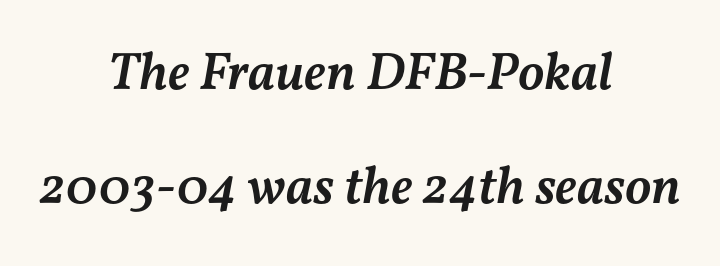
The typography opts for an oblique posture over an upright one. The paragraph shown floats in the horizontal middle. Spacing verdict: proportional, widths tailored to each character. These lines keep a tight, regular rhythm from letter to letter. Caption: semibold face, moderately heavy strokes.
